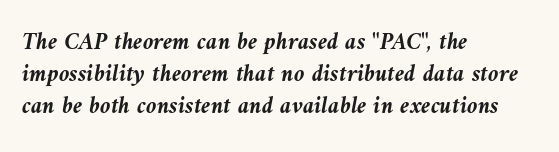
Q: Is the text bold? A: Yes.
Q: Is the text italic (slanted)? A: Yes, it leans left by about 9 degrees.
Q: Is the text underlined? A: No.
Q: How is the paragraph aligned? A: Left-aligned.
Q: Is the spacing between letters normal or unusually wide? A: Normal.
Q: Is the spacing between lines tight, normal or loose? A: Normal.
